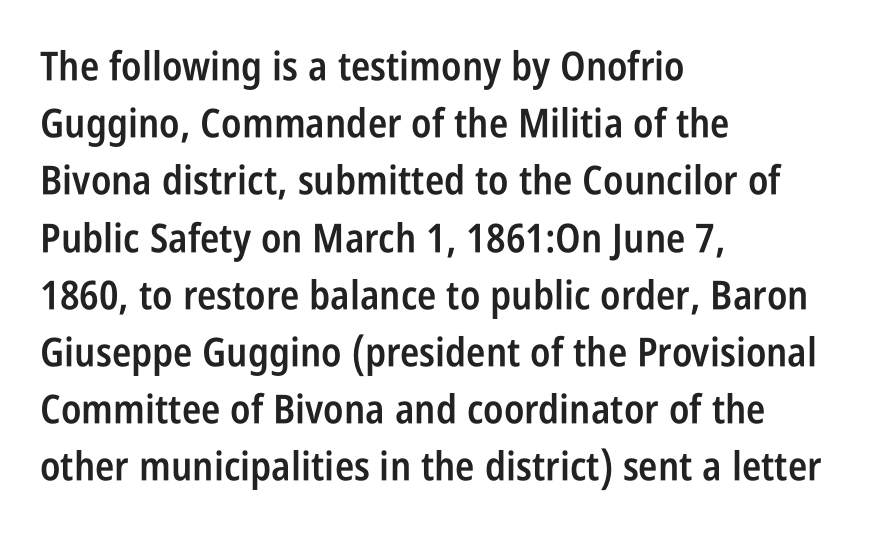
The image shows 40 px semibold, condensed sans-serif type, upright; set left-aligned, normal line spacing (1.43x), normal letter spacing, not underlined; low stroke contrast and a large x-height.
